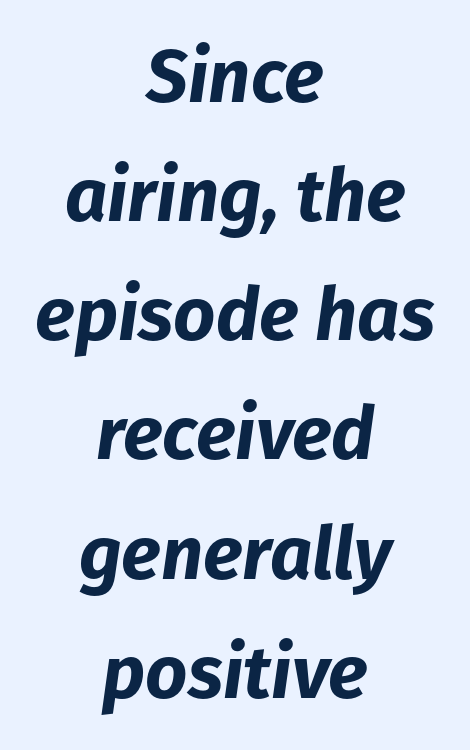
Students, observe: this is what conventionally led text looks like. The rag falls on both sides of this text block equally. The letters are bold, with thick, heavy strokes. Here the designer chose a conventional face with non-uniform glyph widths. Descenders are the only things crossing below the line. There's an unmistakable incline to the writing here.
